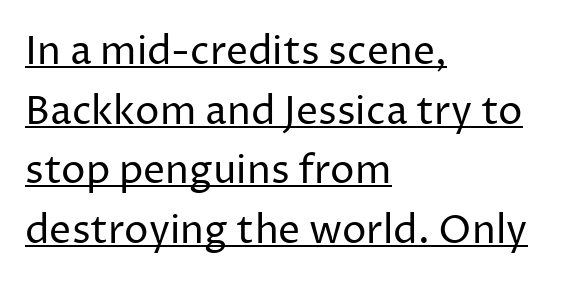
{"serif": "no", "italic": "no", "bold": "no", "weight": "regular", "width": "normal", "stroke_contrast": "low", "x_height": "medium", "monospaced": "no", "underline": "yes", "align": "left", "line_spacing": "normal", "line_spacing_ratio": 1.53, "letter_spacing": "normal", "letter_spacing_em": 0.0, "glyph_px": 39}
